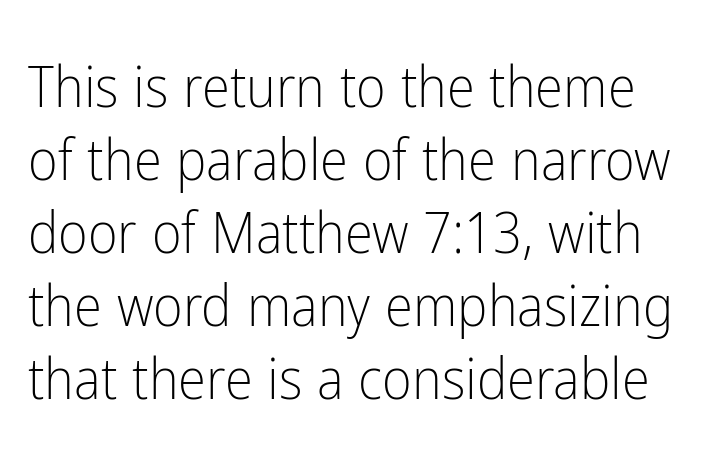
The image shows 57 px light, condensed sans-serif type, upright; set normal line spacing (1.28x), normal letter spacing, not underlined; low stroke contrast and a medium x-height.
